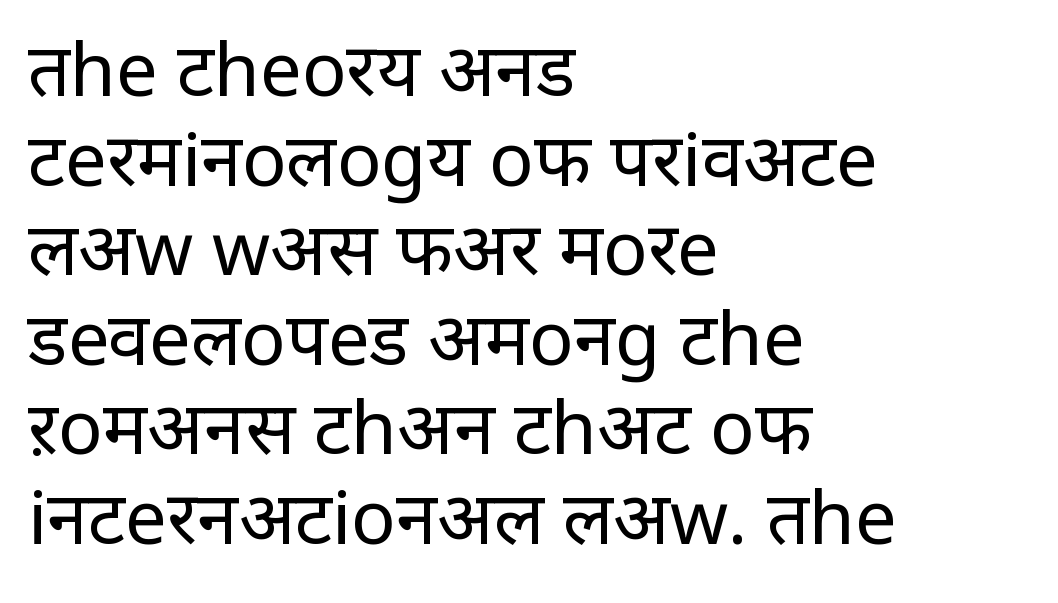
The lettering stays uniformly vertical, giving the passage a roman look. The strip under each line holds only bare page. The letters advance in unequal steps, a hallmark of proportional type. Check where the strokes stop: nothing finishes them off — pure sans. The line texture is even and compact thanks to regular tracking. Left-aligned paragraph, ragged on the right.
